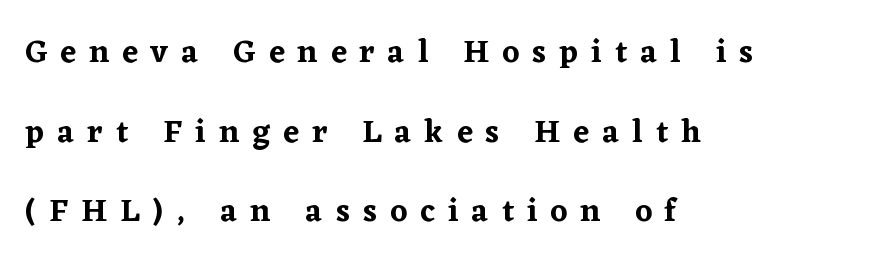
Q: Is the text italic (slanted)? A: No, it is upright.
Q: Is the typeface a serif or a sans-serif typeface? A: Serif.
Q: Is the text underlined? A: No.
Q: How is the paragraph aligned? A: Left-aligned.
Q: Is the spacing between letters normal or unusually wide? A: Unusually wide.
Q: Is the spacing between lines tight, normal or loose? A: Loose.
Q: Width (condensed, normal, or wide)? A: Normal.
Q: Stroke contrast? A: Low.
Q: x-height? A: Medium.
Q: Monospaced? A: No.
